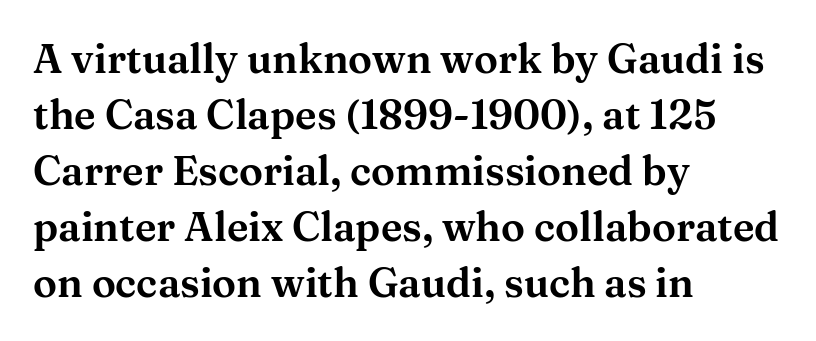
{"serif": "yes", "italic": "no", "width": "wide", "stroke_contrast": "medium", "x_height": "medium", "monospaced": "no", "underline": "no", "align": "left", "line_spacing": "normal", "line_spacing_ratio": 1.4, "letter_spacing": "normal", "letter_spacing_em": 0.0, "glyph_px": 40}
